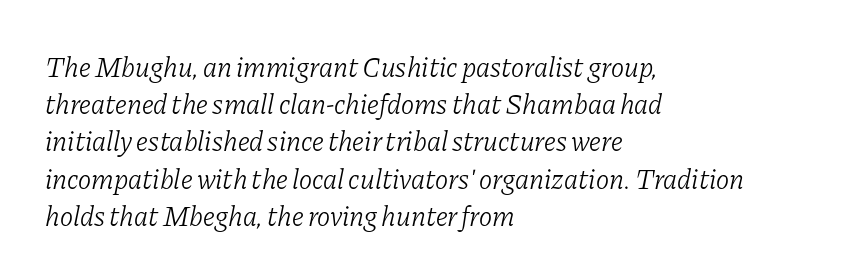
Q: Is the text bold? A: No.
Q: Is the text italic (slanted)? A: Yes, it leans right by about 11 degrees.
Q: Is the typeface a serif or a sans-serif typeface? A: Serif.
Q: Is the text underlined? A: No.
Q: How is the paragraph aligned? A: Left-aligned.
Q: Is the spacing between letters normal or unusually wide? A: Normal.
Q: Is the spacing between lines tight, normal or loose? A: Normal.
Q: Width (condensed, normal, or wide)? A: Normal.
Q: Stroke contrast? A: Low.
Q: x-height? A: Medium.
Q: Monospaced? A: No.
